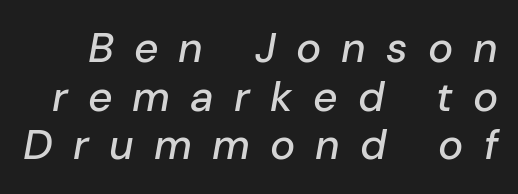
{"italic": "yes", "lean": "right", "slant_degrees": 10, "width": "normal", "stroke_contrast": "low", "x_height": "medium", "monospaced": "no", "underline": "no", "line_spacing_ratio": 1.16, "letter_spacing": "wide", "letter_spacing_em": 0.48, "glyph_px": 42}
